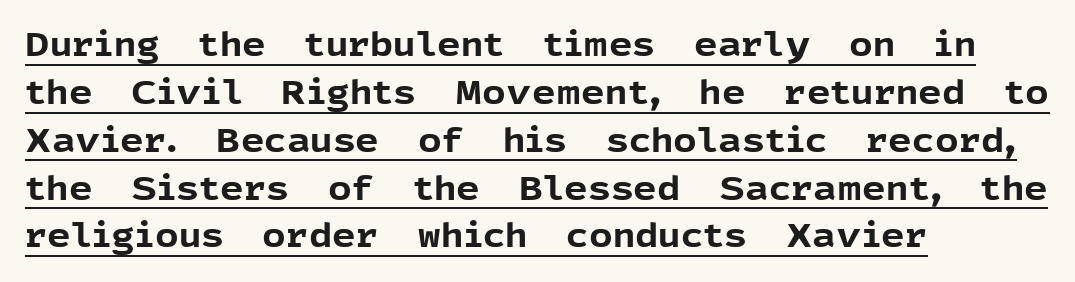
The image shows 33 px bold sans-serif type, upright; set left-aligned, normal line spacing (1.45x), normal letter spacing, underlined; a medium x-height.
